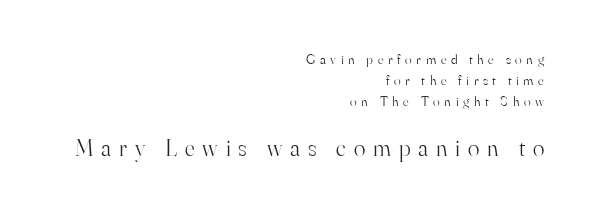
Q: Is the text bold? A: No.
Q: Is the text italic (slanted)? A: No, it is upright.
Q: Is the text underlined? A: No.
Q: How is the paragraph aligned? A: Right-aligned.
Q: Is the spacing between letters normal or unusually wide? A: Unusually wide.
Q: Is the spacing between lines tight, normal or loose? A: Normal.
Q: Which block of text is set in a larger size, the first (top) or the second (bottom)? A: The second (bottom) one.
